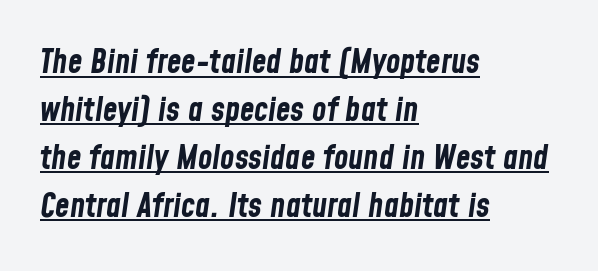
Q: Is the text bold? A: Yes.
Q: Is the text italic (slanted)? A: Yes, it leans right by about 8 degrees.
Q: Is the text underlined? A: Yes.
Q: How is the paragraph aligned? A: Left-aligned.
Q: Is the spacing between letters normal or unusually wide? A: Normal.
Q: Is the spacing between lines tight, normal or loose? A: Normal.
Q: Width (condensed, normal, or wide)? A: Condensed.
Q: Stroke contrast? A: Low.
Q: x-height? A: Medium.
Q: Monospaced? A: No.
